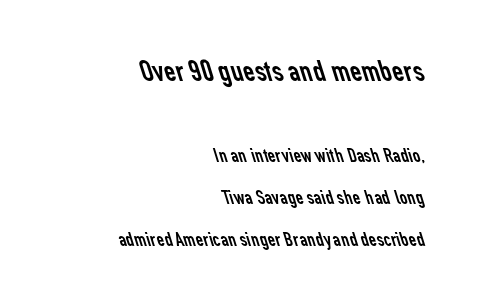
This rendering features lettering with no underline. The face used here is proportionally spaced, like ordinary book or web type. The passage is arranged like a letterhead date or caption credit — flush right. These lines are composed in type without serifs.
